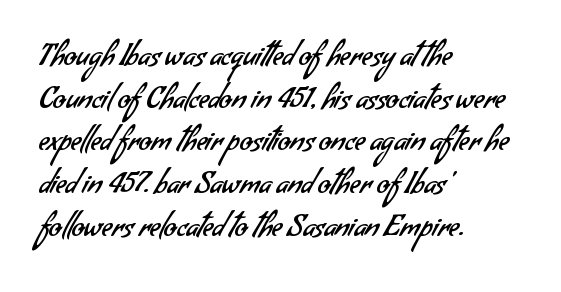
This sample uses a sans-serif face. No extra tracking has been applied to these lines. Bare-footed words on every line. A normal amount of white space separates one row of letters from the next.
